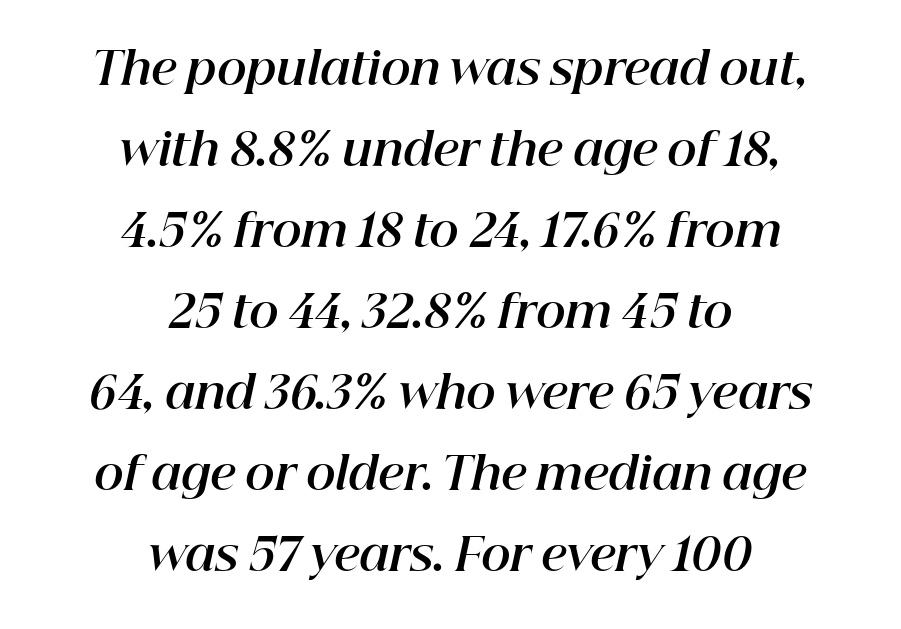
The image shows 45 px bold type, italic (leaning right); set centered, line spacing 1.8x, normal letter spacing, not underlined; high stroke contrast and a medium x-height.
